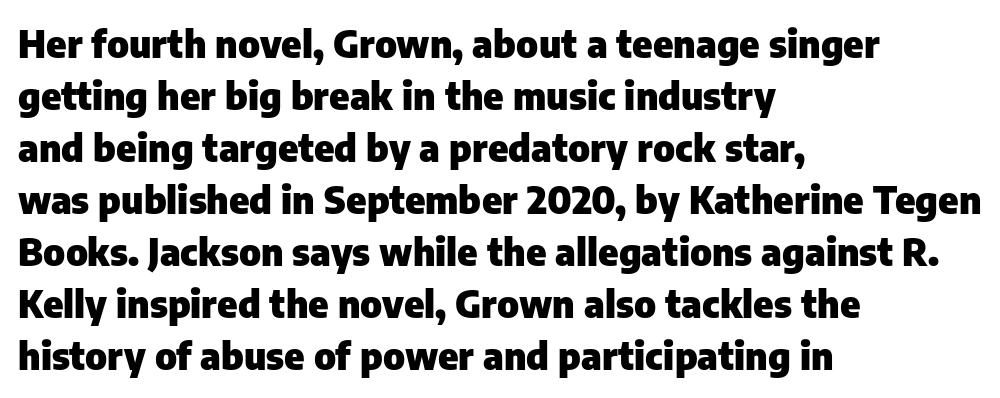
{"serif": "no", "italic": "no", "bold": "yes", "weight": "heavy", "width": "normal", "stroke_contrast": "low", "x_height": "medium", "monospaced": "no", "underline": "no", "align": "left", "line_spacing": "normal", "line_spacing_ratio": 1.37, "letter_spacing": "normal", "letter_spacing_em": 0.0, "glyph_px": 38}
